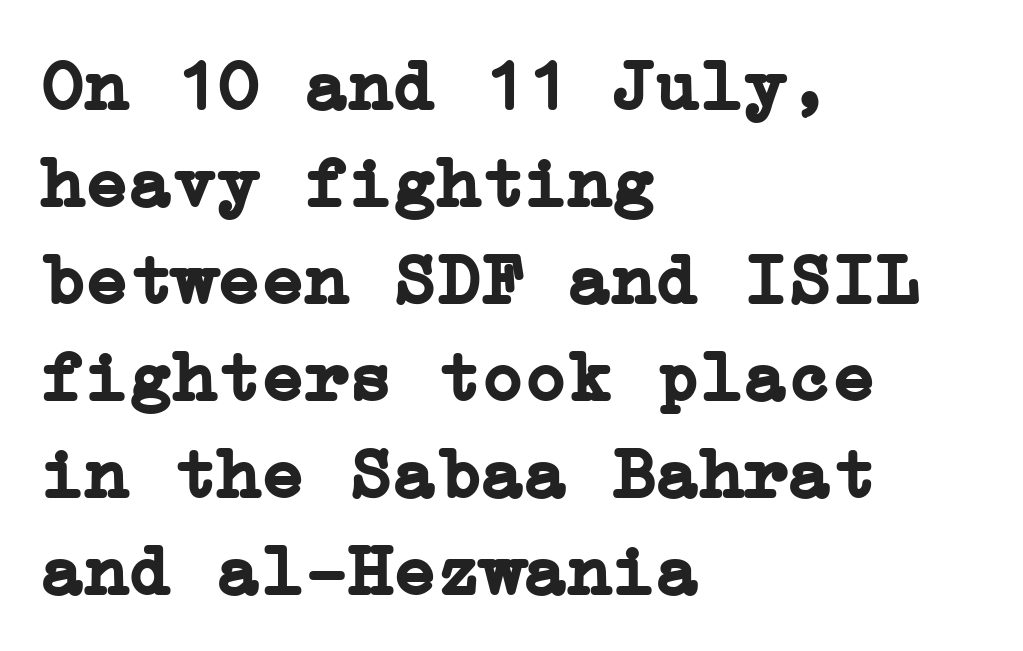
Q: Is the text bold? A: Yes.
Q: Is the text italic (slanted)? A: No, it is upright.
Q: Is the typeface a serif or a sans-serif typeface? A: Serif.
Q: Is the text underlined? A: No.
Q: How is the paragraph aligned? A: Left-aligned.
Q: Is the spacing between letters normal or unusually wide? A: Normal.
Q: Is the spacing between lines tight, normal or loose? A: Normal.
Q: Width (condensed, normal, or wide)? A: Normal.
Q: Stroke contrast? A: Low.
Q: x-height? A: Medium.
